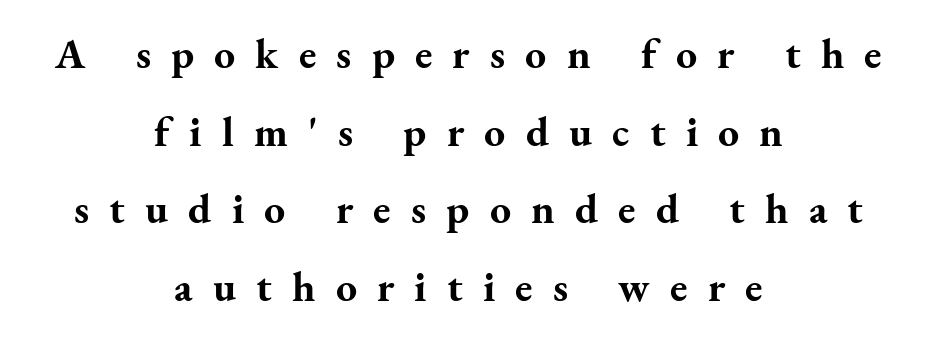
Q: Is the text bold? A: Yes.
Q: Is the text italic (slanted)? A: No, it is upright.
Q: Is the typeface a serif or a sans-serif typeface? A: Serif.
Q: Is the text underlined? A: No.
Q: How is the paragraph aligned? A: Centered.
Q: Is the spacing between letters normal or unusually wide? A: Unusually wide.
Q: Width (condensed, normal, or wide)? A: Normal.
Q: Stroke contrast? A: Medium.
Q: x-height? A: Small.
Q: Monospaced? A: No.
